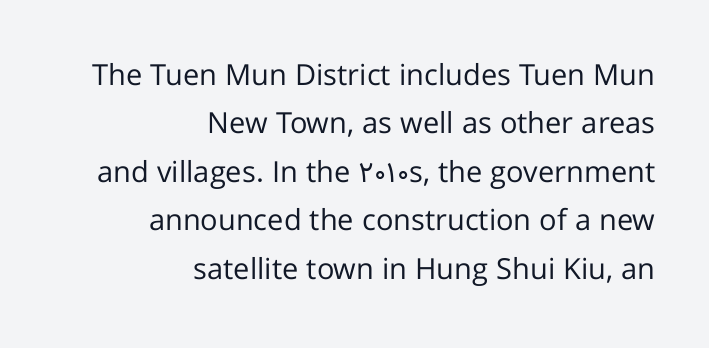
The image shows 29 px regular-weight sans-serif type, upright; set right-aligned, normal line spacing (1.67x), normal letter spacing, not underlined; low stroke contrast and a medium x-height.
